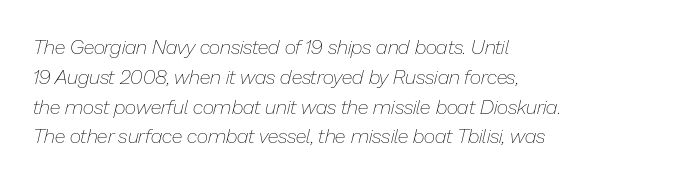
{"italic": "yes", "lean": "right", "slant_degrees": 13, "bold": "no", "underline": "no", "align": "left", "line_spacing": "normal", "line_spacing_ratio": 1.49, "letter_spacing": "normal", "letter_spacing_em": 0.0, "glyph_px": 20}
